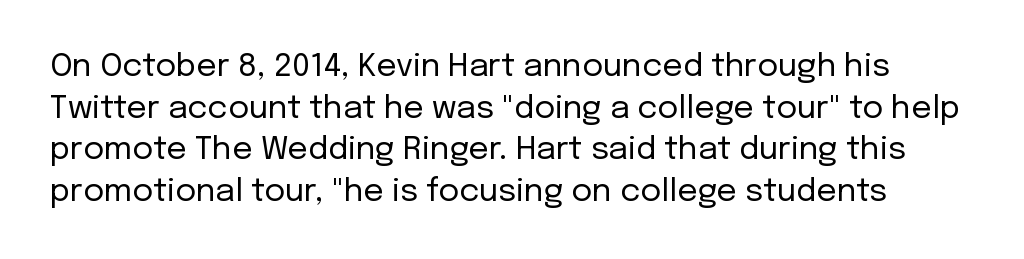
{"serif": "no", "italic": "no", "bold": "no", "weight": "regular", "width": "normal", "stroke_contrast": "low", "x_height": "medium", "monospaced": "no", "underline": "no", "line_spacing": "normal", "line_spacing_ratio": 1.3, "letter_spacing": "normal", "letter_spacing_em": 0.0, "glyph_px": 32}
